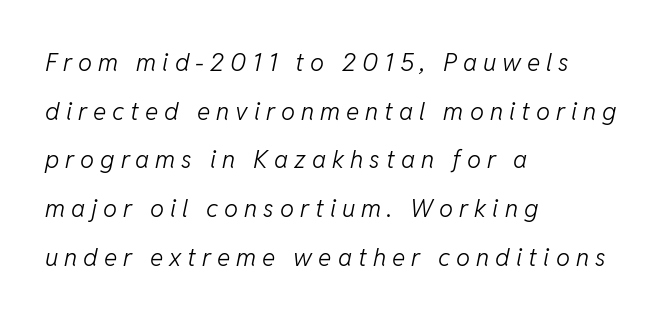
Q: Is the text bold? A: No.
Q: Is the text italic (slanted)? A: Yes, it leans right by about 11 degrees.
Q: Is the text underlined? A: No.
Q: How is the paragraph aligned? A: Left-aligned.
Q: Is the spacing between letters normal or unusually wide? A: Unusually wide.
Q: Is the spacing between lines tight, normal or loose? A: Loose.
